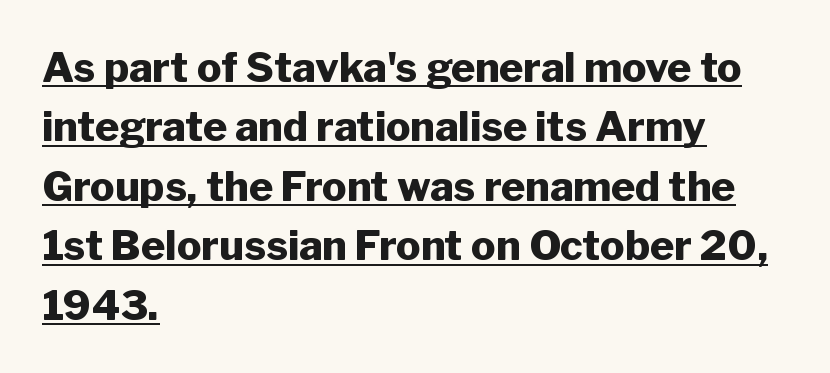
The image shows 41 px heavy sans-serif type, upright; set left-aligned, normal line spacing (1.45x), normal letter spacing, underlined; low stroke contrast and a medium x-height.
